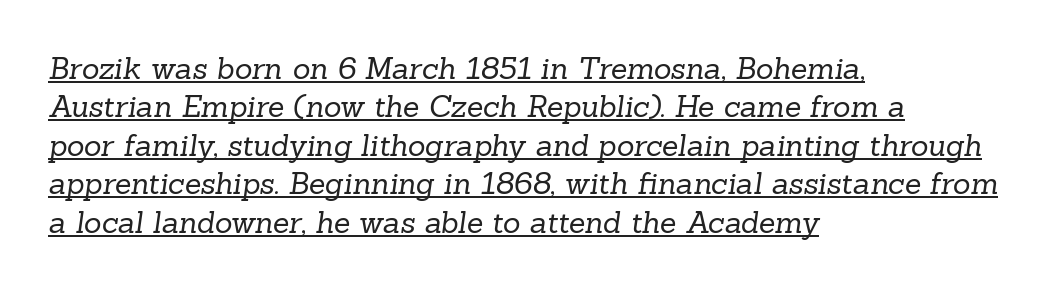
Q: Is the text bold? A: No.
Q: Is the typeface a serif or a sans-serif typeface? A: Serif.
Q: Is the text underlined? A: Yes.
Q: How is the paragraph aligned? A: Left-aligned.
Q: Is the spacing between letters normal or unusually wide? A: Normal.
Q: Is the spacing between lines tight, normal or loose? A: Normal.
Q: Width (condensed, normal, or wide)? A: Normal.
Q: Stroke contrast? A: Low.
Q: x-height? A: Medium.
Q: Monospaced? A: No.
